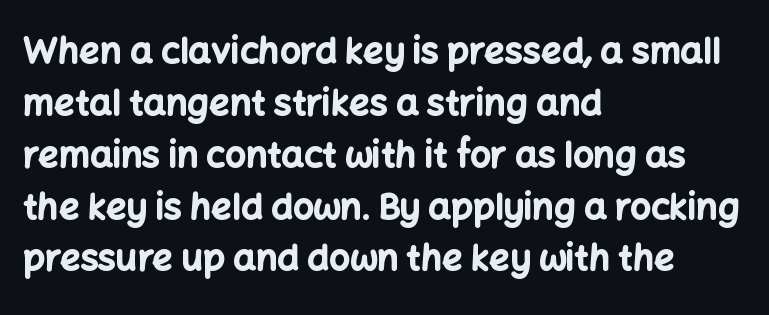
The image shows 36 px bold sans-serif type, upright; set left-aligned, normal line spacing (1.44x), normal letter spacing, not underlined; low stroke contrast and a medium x-height.
